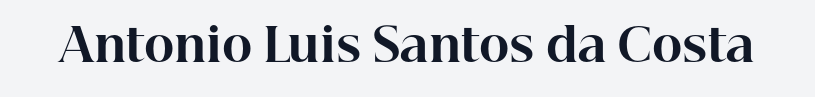
{"serif": "yes", "italic": "no", "bold": "yes", "weight": "bold", "width": "normal", "stroke_contrast": "high", "x_height": "medium", "monospaced": "no", "underline": "no", "letter_spacing": "normal", "letter_spacing_em": 0.0, "glyph_px": 46}
